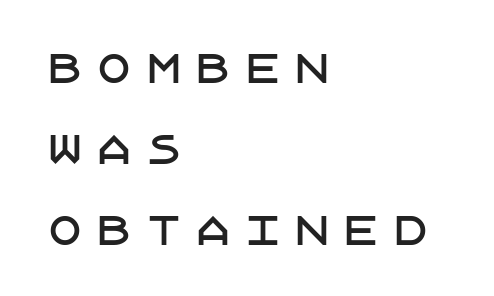
Leading is clearly above the norm, producing a sparse column. Type without underlining. Display-style spreading of the glyphs; the letterfit is very open. If you drew a line through each stem, it would be perfectly vertical. Serifs: no, the terminals of the letterforms are clean.
